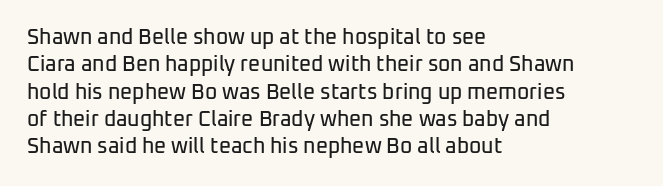
{"italic": "no", "underline": "no", "align": "left", "line_spacing": "normal", "line_spacing_ratio": 1.3, "letter_spacing": "normal", "letter_spacing_em": 0.0, "glyph_px": 21}
